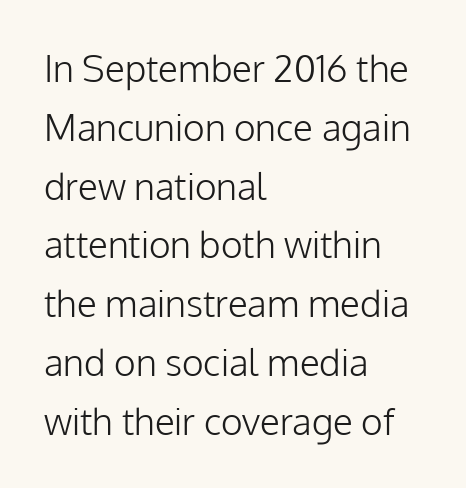
Posture: upright roman. All the whitespace from short lines collects on the right. Weight class: somewhere from thin through regular. The letters advance in unequal steps, a hallmark of proportional type.
